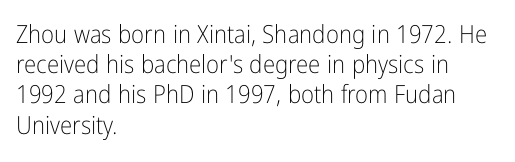
The image shows 25 px text type, upright; set left-aligned, line spacing 1.21x, normal letter spacing, not underlined.
